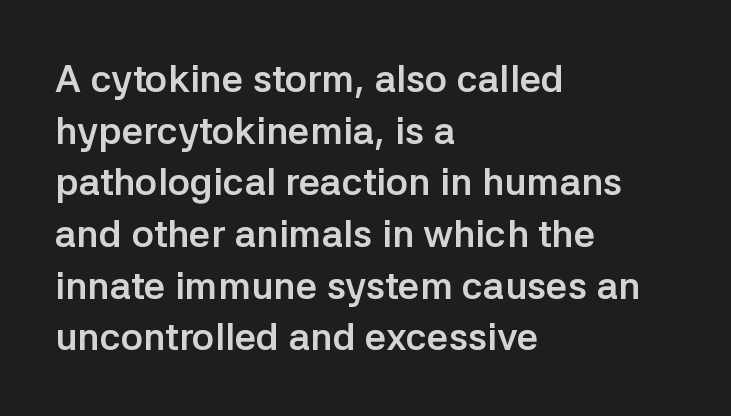
{"serif": "no", "italic": "no", "bold": "yes", "weight": "semibold", "width": "normal", "stroke_contrast": "low", "x_height": "medium", "monospaced": "no", "underline": "no", "align": "left", "line_spacing": "normal", "line_spacing_ratio": 1.36, "letter_spacing": "normal", "letter_spacing_em": 0.0, "glyph_px": 38}
